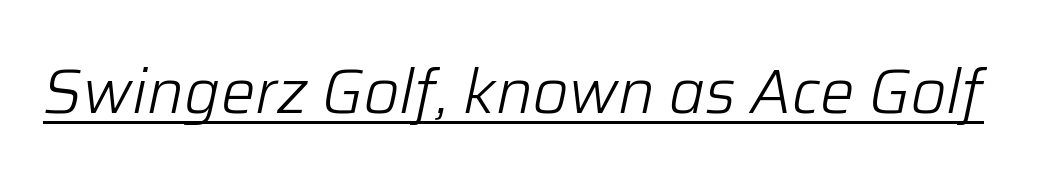
Q: Is the text bold? A: No.
Q: Is the text italic (slanted)? A: Yes, it leans right by about 12 degrees.
Q: Is the text underlined? A: Yes.
Q: Is the spacing between letters normal or unusually wide? A: Normal.
Q: Width (condensed, normal, or wide)? A: Normal.
Q: Stroke contrast? A: Low.
Q: x-height? A: Medium.
Q: Monospaced? A: No.
